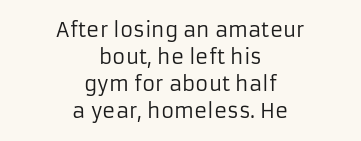
The image shows 20 px text type, upright; set centered, normal line spacing (1.35x), normal letter spacing, not underlined.
